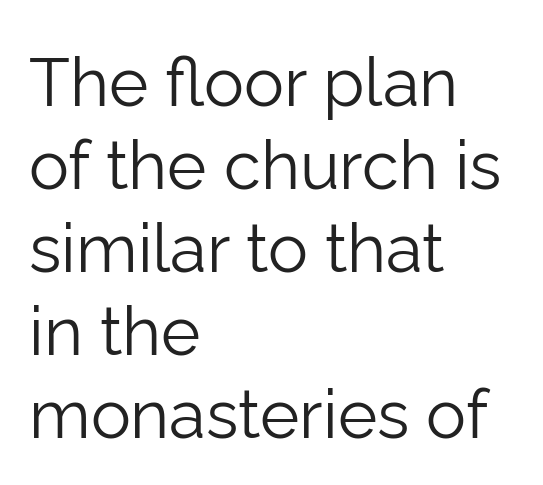
Q: Is the text bold? A: No.
Q: Is the text italic (slanted)? A: No, it is upright.
Q: Is the typeface a serif or a sans-serif typeface? A: Sans-serif.
Q: Is the text underlined? A: No.
Q: How is the paragraph aligned? A: Left-aligned.
Q: Is the spacing between letters normal or unusually wide? A: Normal.
Q: Width (condensed, normal, or wide)? A: Normal.
Q: Stroke contrast? A: Low.
Q: x-height? A: Medium.
Q: Monospaced? A: No.
